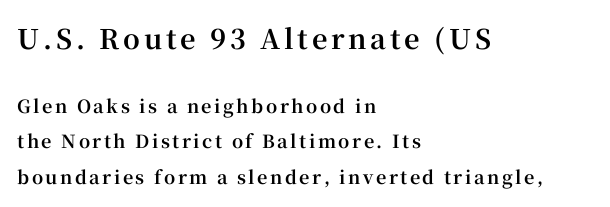
Plenty of ink on the page — the face is bold. Unlike italic type, these characters show no tilt at all. Reading down the column, the eye jumps a long way to each next line. The specimen omits any rule beneath the text block's lines. Is the block centered? No — it sits flush against the left margin.
